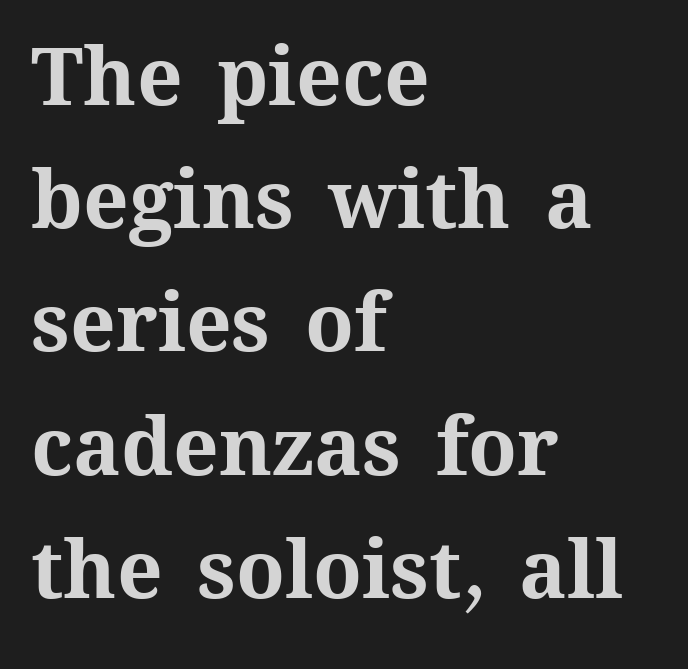
Q: Is the text bold? A: Yes.
Q: Is the text italic (slanted)? A: No, it is upright.
Q: Is the text underlined? A: No.
Q: How is the paragraph aligned? A: Left-aligned.
Q: Is the spacing between letters normal or unusually wide? A: Normal.
Q: Is the spacing between lines tight, normal or loose? A: Normal.
Q: Width (condensed, normal, or wide)? A: Normal.
Q: Stroke contrast? A: Medium.
Q: x-height? A: Medium.
Q: Monospaced? A: No.
